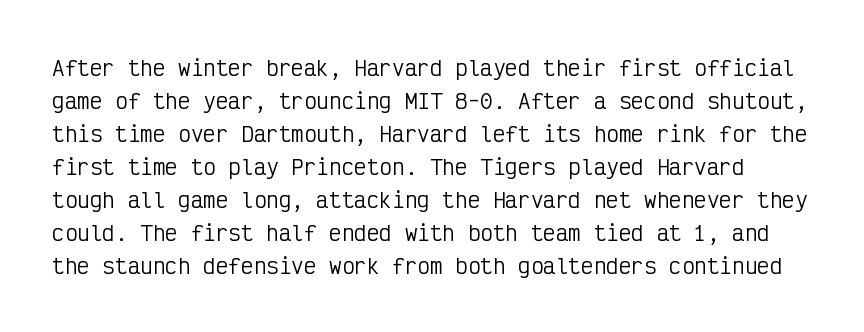
The image shows 21 px text type, upright; set normal line spacing (1.57x), normal letter spacing, not underlined.
